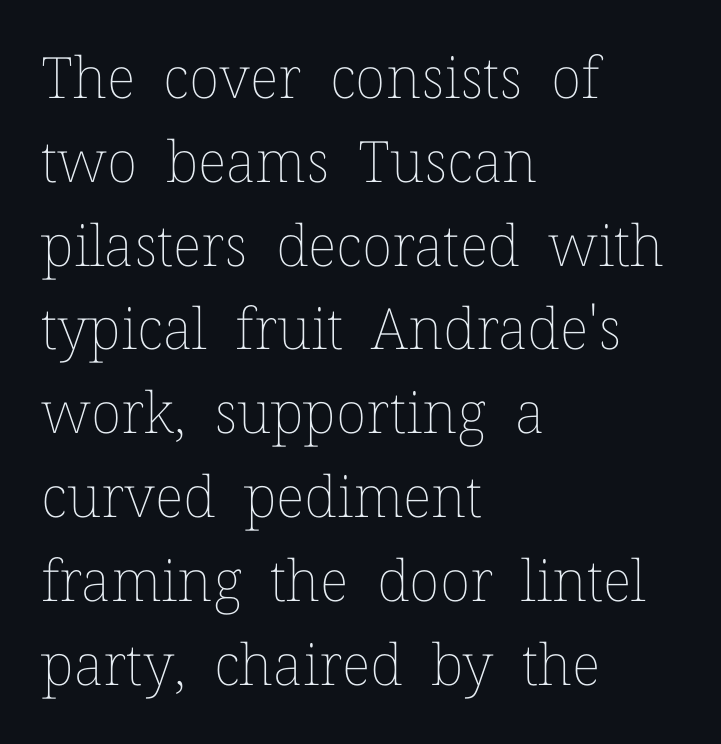
{"italic": "no", "bold": "no", "weight": "thin", "width": "normal", "stroke_contrast": "low", "x_height": "medium", "monospaced": "no", "underline": "no", "align": "left", "line_spacing": "normal", "line_spacing_ratio": 1.47, "letter_spacing": "normal", "letter_spacing_em": 0.0, "glyph_px": 57}
